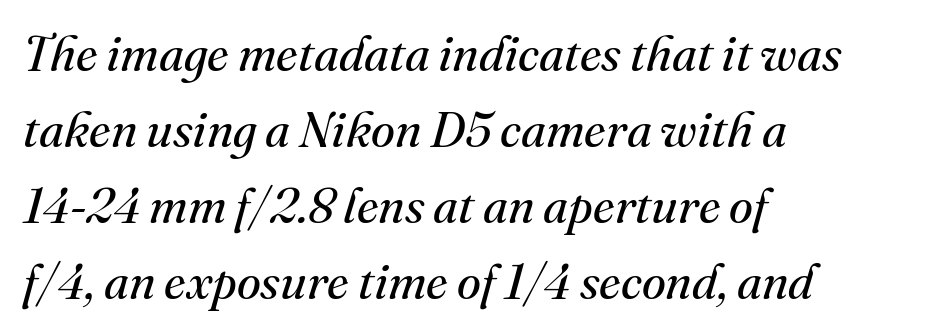
Q: Is the text bold? A: No.
Q: Is the text italic (slanted)? A: Yes, it leans right by about 16 degrees.
Q: Is the typeface a serif or a sans-serif typeface? A: Serif.
Q: Is the text underlined? A: No.
Q: How is the paragraph aligned? A: Left-aligned.
Q: Is the spacing between letters normal or unusually wide? A: Normal.
Q: Is the spacing between lines tight, normal or loose? A: Normal.
Q: Width (condensed, normal, or wide)? A: Normal.
Q: Stroke contrast? A: Medium.
Q: x-height? A: Small.
Q: Monospaced? A: No.
